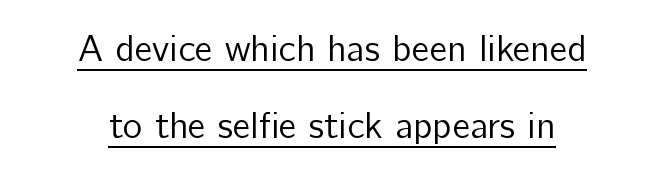
The image shows 37 px regular-weight sans-serif type, upright; set centered, loose line spacing (2.07x), normal letter spacing, underlined; low stroke contrast and a medium x-height.
